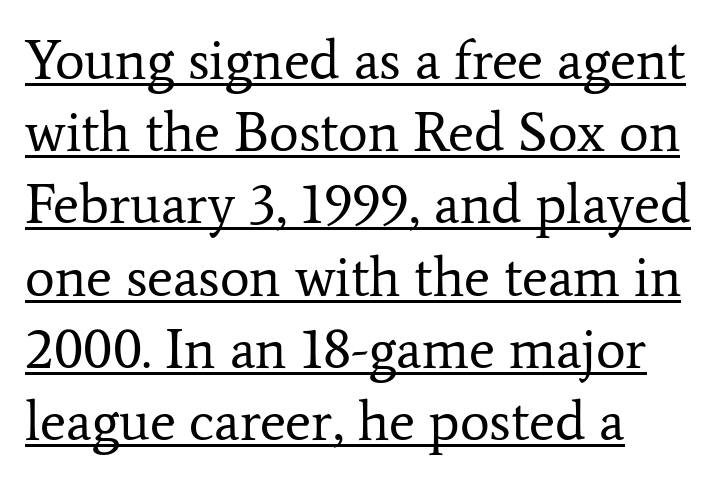
The image shows 56 px regular-weight serif type, upright; set left-aligned, normal line spacing (1.29x), normal letter spacing, underlined; low stroke contrast and a medium x-height.
